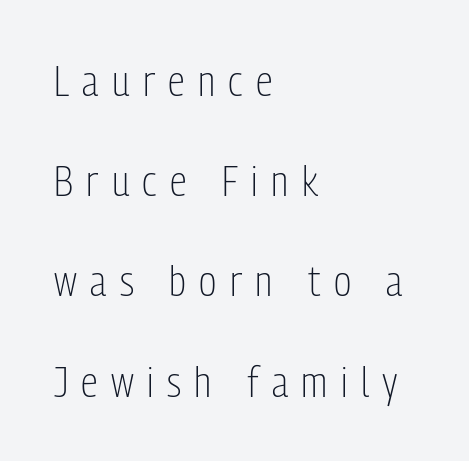
Q: Is the text bold? A: No.
Q: Is the text italic (slanted)? A: No, it is upright.
Q: Is the typeface a serif or a sans-serif typeface? A: Sans-serif.
Q: Is the text underlined? A: No.
Q: How is the paragraph aligned? A: Left-aligned.
Q: Is the spacing between letters normal or unusually wide? A: Unusually wide.
Q: Is the spacing between lines tight, normal or loose? A: Loose.
Q: Width (condensed, normal, or wide)? A: Condensed.
Q: Stroke contrast? A: Low.
Q: x-height? A: Medium.
Q: Monospaced? A: No.
